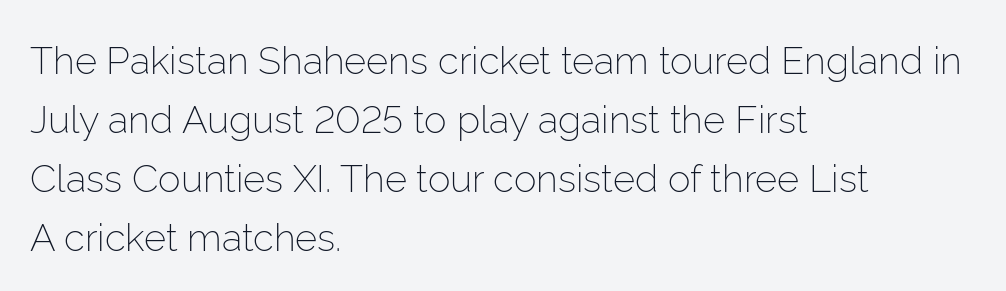
{"serif": "no", "italic": "no", "bold": "no", "weight": "light", "width": "normal", "stroke_contrast": "low", "x_height": "medium", "monospaced": "no", "underline": "no", "align": "left", "line_spacing": "normal", "line_spacing_ratio": 1.55, "letter_spacing": "normal", "letter_spacing_em": 0.0, "glyph_px": 38}
